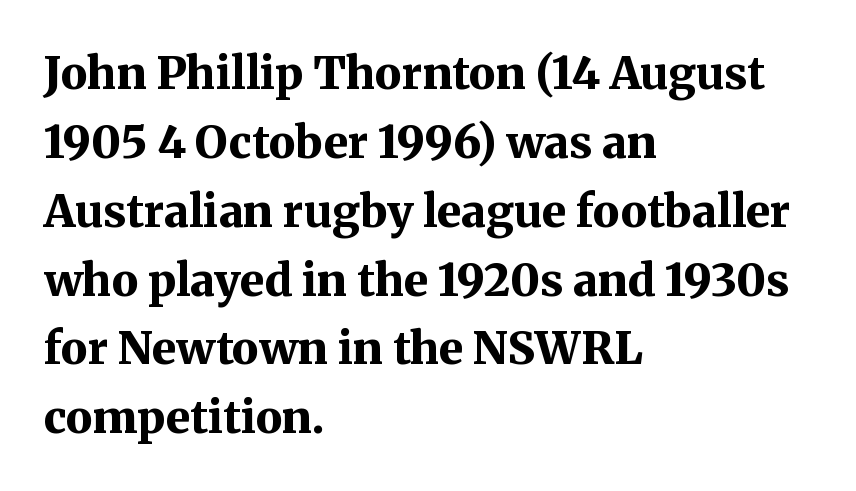
Heavy, bold letterforms. Do the characters align in a grid? No, the font is proportional. Classification — serif. The gap between lines stays unmarked. Normally led — the rows are evenly, conventionally spaced. The face used here is rendered with its standard letterfit.
